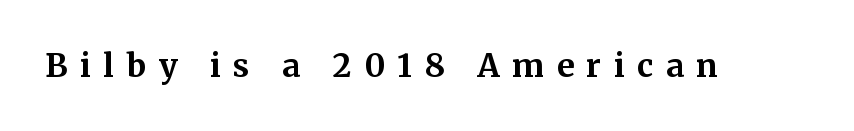
The image shows 32 px bold serif type, upright; set unusually wide letter spacing (+0.39 em), not underlined; medium stroke contrast and a medium x-height.
